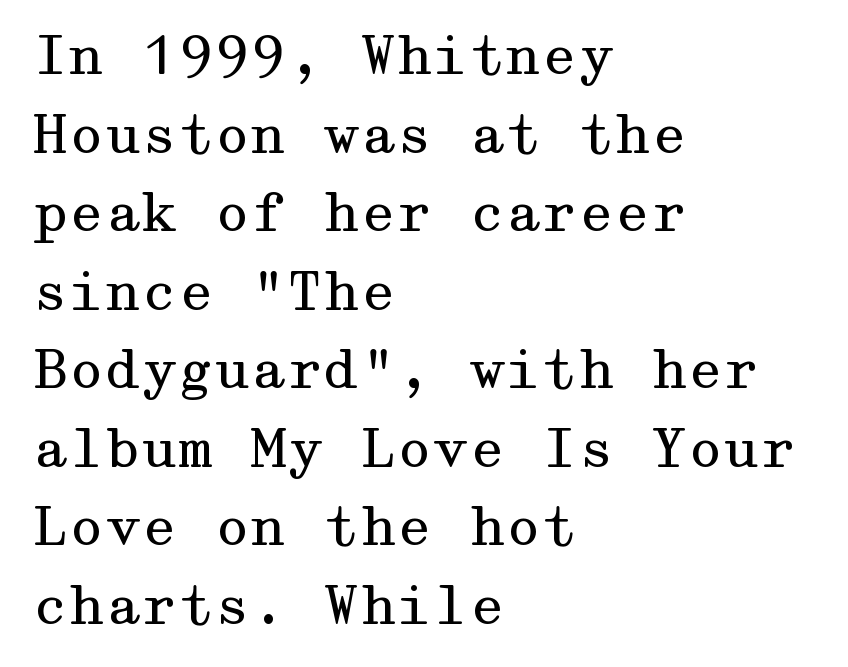
The image shows 52 px regular-weight, wide serif type, upright; set left-aligned, normal line spacing (1.51x), normal letter spacing, not underlined; medium stroke contrast and a medium x-height.
